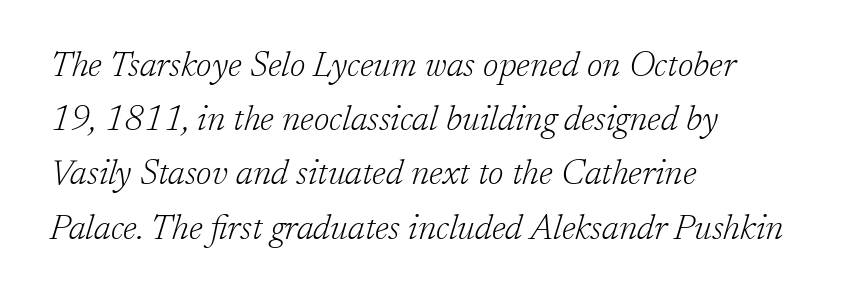
{"serif": "yes", "italic": "yes", "lean": "right", "slant_degrees": 17, "bold": "no", "weight": "light", "width": "normal", "stroke_contrast": "low", "x_height": "medium", "monospaced": "no", "underline": "no", "align": "left", "line_spacing": "normal", "line_spacing_ratio": 1.55, "letter_spacing": "normal", "letter_spacing_em": 0.0, "glyph_px": 35}
